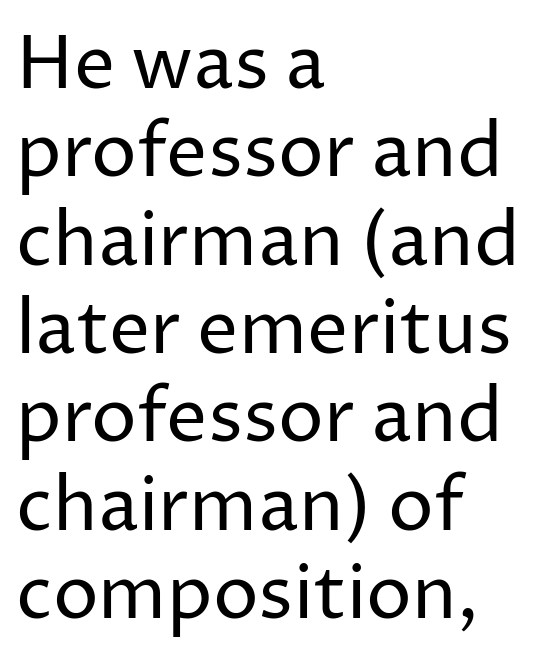
Q: Is the text bold? A: No.
Q: Is the text italic (slanted)? A: No, it is upright.
Q: Is the typeface a serif or a sans-serif typeface? A: Sans-serif.
Q: Is the text underlined? A: No.
Q: How is the paragraph aligned? A: Left-aligned.
Q: Is the spacing between letters normal or unusually wide? A: Normal.
Q: Width (condensed, normal, or wide)? A: Normal.
Q: Stroke contrast? A: Low.
Q: x-height? A: Medium.
Q: Monospaced? A: No.
